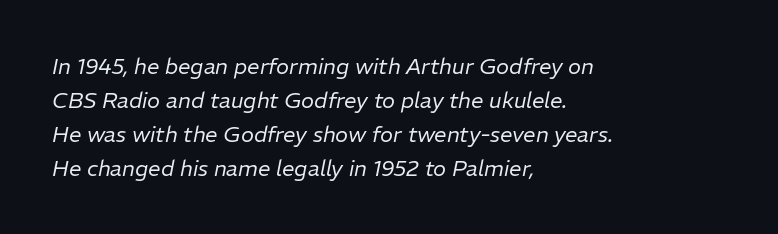
Q: Is the text bold? A: No.
Q: Is the text italic (slanted)? A: Yes, it leans right by about 11 degrees.
Q: Is the text underlined? A: No.
Q: How is the paragraph aligned? A: Left-aligned.
Q: Is the spacing between letters normal or unusually wide? A: Normal.
Q: Is the spacing between lines tight, normal or loose? A: Normal.
